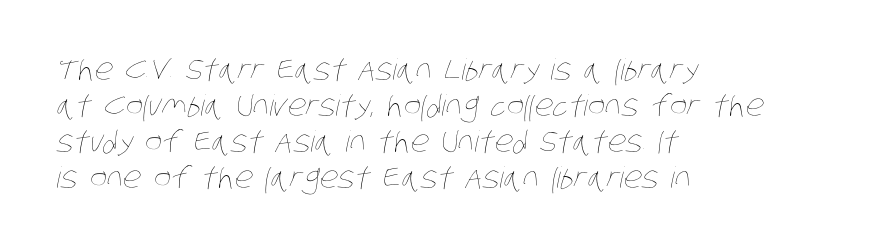
Here the designer chose a conventional face with non-uniform glyph widths. Lines of text with bare space underneath. How are the letters spaced? Ordinarily, with no added tracking. Stem width sits at or under what a default text font uses. A student would call this left alignment; a typographer would say flush left, rag right.
